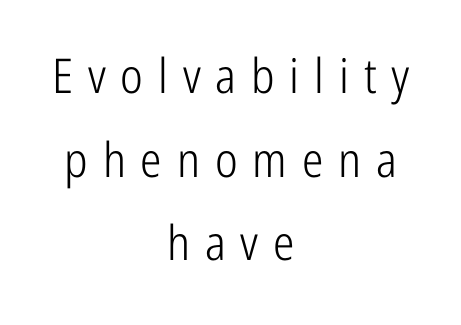
This rendering features lettering with no underline. Varying glyph widths throughout — classic text-font behaviour. Serif or sans? Sans — the stroke terminals are bare. The rendering positions every line midway between the sides. Vertical strokes here are truly vertical.
